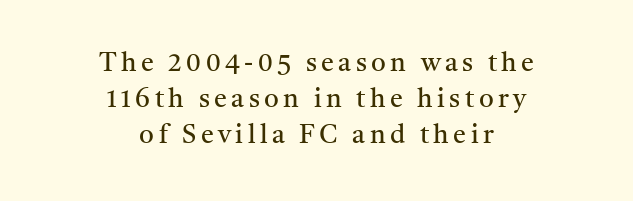
Q: Is the text bold? A: No.
Q: Is the text italic (slanted)? A: No, it is upright.
Q: Is the text underlined? A: No.
Q: How is the paragraph aligned? A: Centered.
Q: Is the spacing between lines tight, normal or loose? A: Normal.
